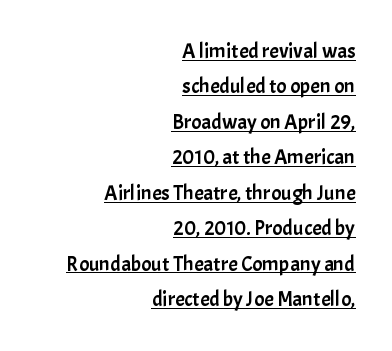
In terms of letterspacing, this is plain default setting. The lines sit at an ordinary, default distance from one another. The rag falls on the left side of this text block. This rendering features underlined lettering. Posture: upright roman.
